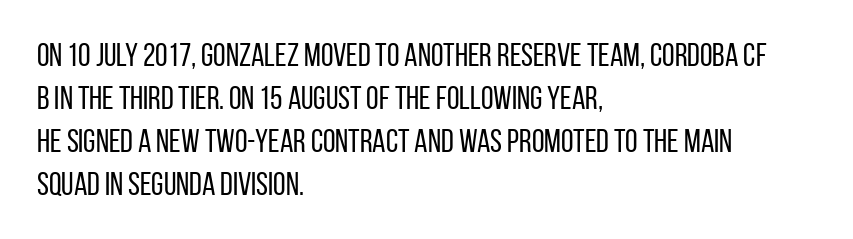
The image shows 32 px regular-weight, condensed sans-serif type, upright; set left-aligned, normal line spacing (1.34x), normal letter spacing, not underlined; low stroke contrast and a large x-height.
